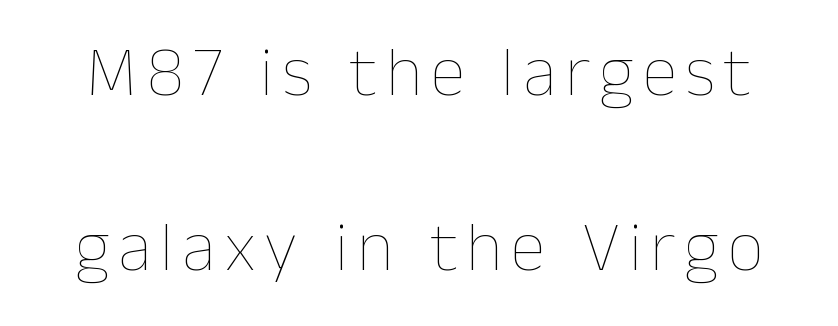
{"italic": "no", "bold": "no", "weight": "thin", "width": "normal", "stroke_contrast": "low", "x_height": "medium", "monospaced": "no", "underline": "no", "line_spacing": "loose", "line_spacing_ratio": 2.46, "glyph_px": 71}
